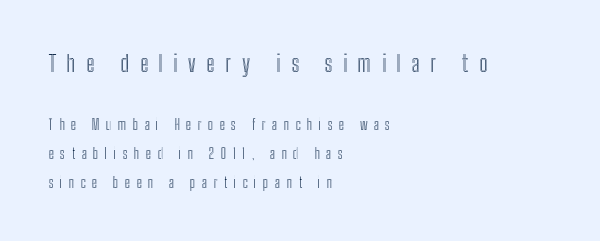
The image shows 23 px text type, upright; set left-aligned, loose line spacing (2.1x), unusually wide letter spacing (+0.46 em), not underlined; the first (top) block is 1.64x larger.
